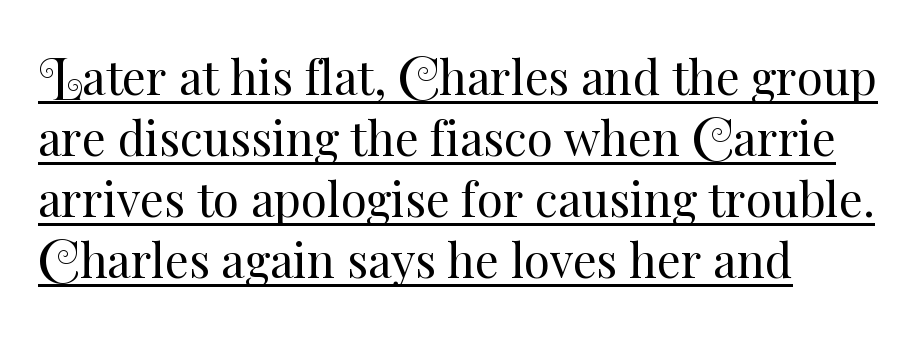
In CSS terms this would be text-align: left. Is this a fixed-width face? No — the glyphs have proportional, varying widths. A baseline rule has been typeset under these characters. Is there any slant? The stems are plumb.
